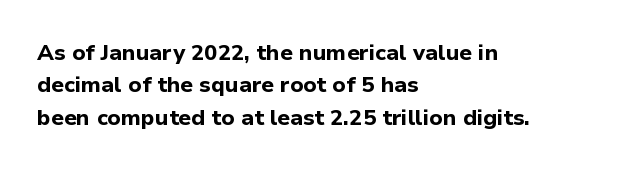
{"italic": "no", "bold": "yes", "underline": "no", "align": "left", "line_spacing": "normal", "line_spacing_ratio": 1.47, "letter_spacing": "normal", "letter_spacing_em": 0.0, "glyph_px": 22}
